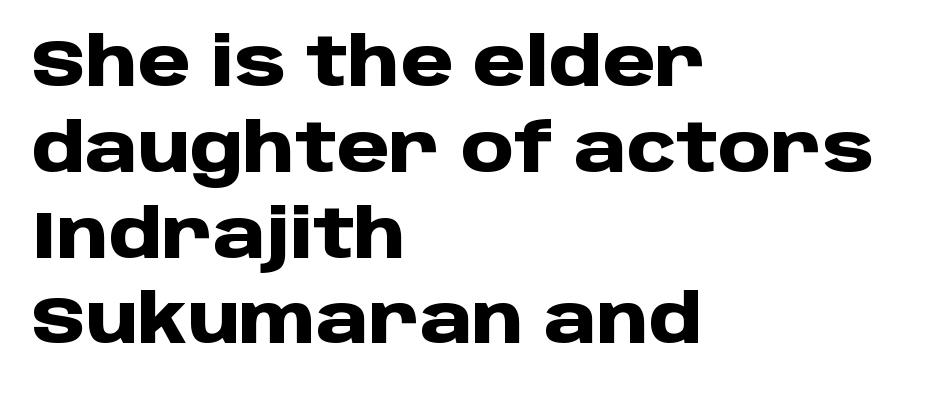
Q: Is the text bold? A: Yes.
Q: Is the text italic (slanted)? A: No, it is upright.
Q: Is the typeface a serif or a sans-serif typeface? A: Sans-serif.
Q: Is the text underlined? A: No.
Q: How is the paragraph aligned? A: Left-aligned.
Q: Is the spacing between letters normal or unusually wide? A: Normal.
Q: Is the spacing between lines tight, normal or loose? A: Normal.
Q: Width (condensed, normal, or wide)? A: Normal.
Q: Stroke contrast? A: Low.
Q: x-height? A: Large.
Q: Monospaced? A: No.
